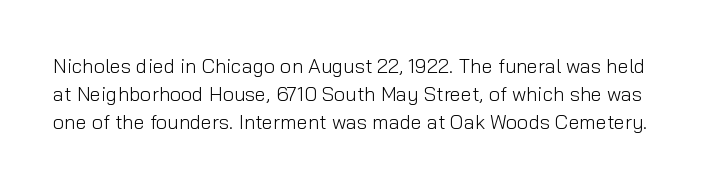
Q: Is the text bold? A: No.
Q: Is the text italic (slanted)? A: No, it is upright.
Q: Is the text underlined? A: No.
Q: Is the spacing between letters normal or unusually wide? A: Normal.
Q: Is the spacing between lines tight, normal or loose? A: Normal.
